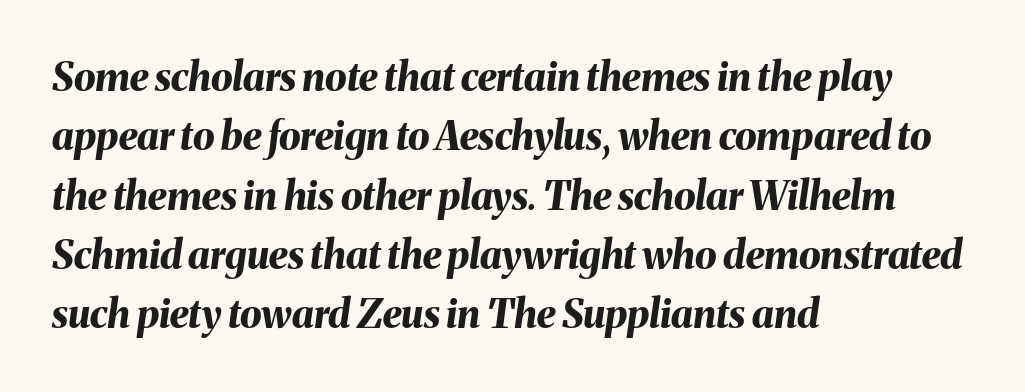
{"italic": "yes", "lean": "right", "slant_degrees": 8, "bold": "yes", "weight": "bold", "width": "normal", "stroke_contrast": "medium", "x_height": "medium", "monospaced": "no", "underline": "no", "align": "left", "line_spacing": "normal", "line_spacing_ratio": 1.52, "letter_spacing": "normal", "letter_spacing_em": 0.0, "glyph_px": 39}
